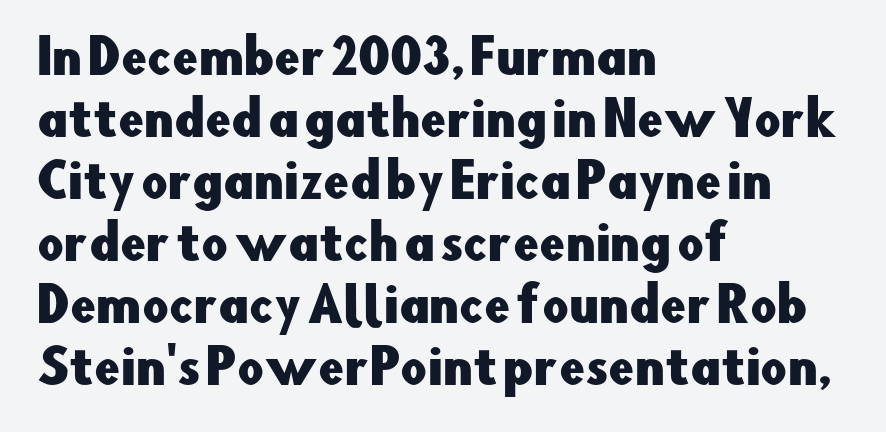
The string is rendered with underlining switched off. Look at the bottom of the vertical strokes: they stop flat, with no serifs. These lines are rendered in a variable-pitch font. The specimen reads as upright at a glance.
